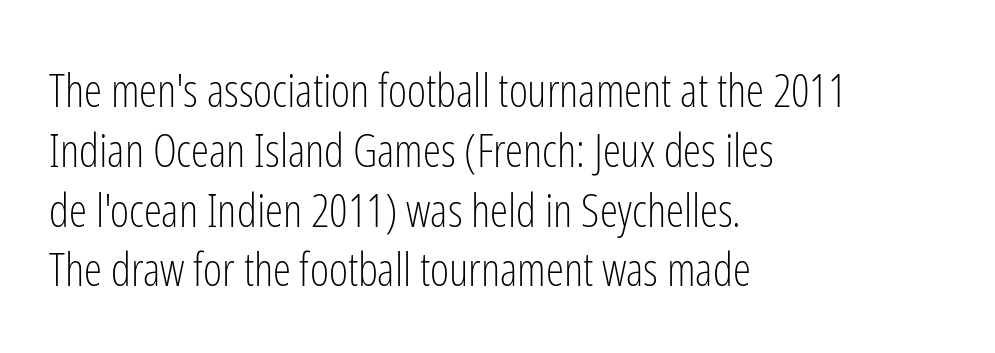
Q: Is the text bold? A: No.
Q: Is the text italic (slanted)? A: No, it is upright.
Q: Is the typeface a serif or a sans-serif typeface? A: Sans-serif.
Q: Is the text underlined? A: No.
Q: How is the paragraph aligned? A: Left-aligned.
Q: Is the spacing between letters normal or unusually wide? A: Normal.
Q: Is the spacing between lines tight, normal or loose? A: Normal.
Q: Width (condensed, normal, or wide)? A: Condensed.
Q: Stroke contrast? A: Low.
Q: x-height? A: Medium.
Q: Monospaced? A: No.
